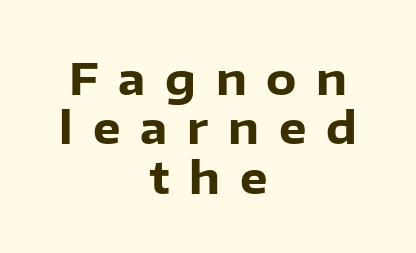
Nope, not italic — everything's standing straight. Weight check: bold — yes, fully. The typesetter chose a symmetrical, centered arrangement here. The vertical gap from one line to the next is small. Compared with typical body copy, the letter spacing here is much looser. Typographically, this falls in the sans-serif category.
